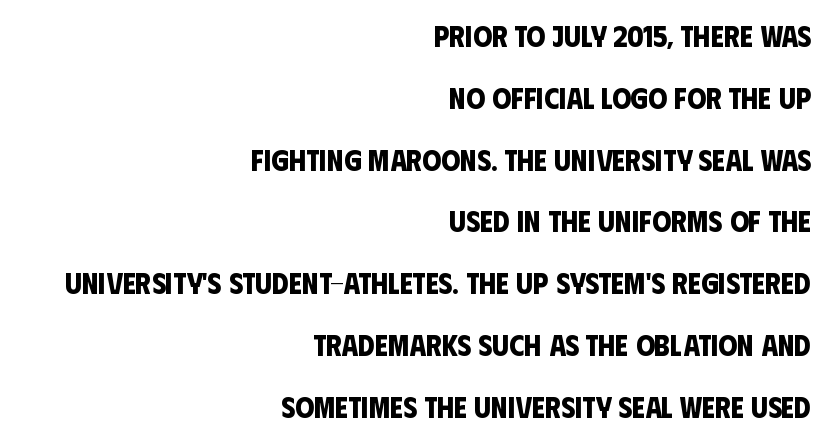
Casual observation: everything's shoved over to the right. Set as a true bold cut, around the 700 mark. Any mark beneath the type? The region is blank. To sum up the face: it is a sans, with no serifs. The rendering uses natural spacing where letterforms have individual widths.
